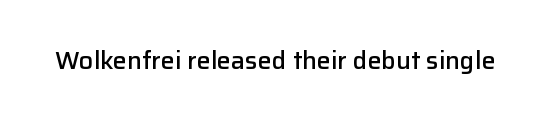
The letters stand upright; this is a roman face. Words appear dense and cohesive because spacing is normal. What weight is shown? A semibold, between regular and bold. The passage shown is not underscored anywhere.
